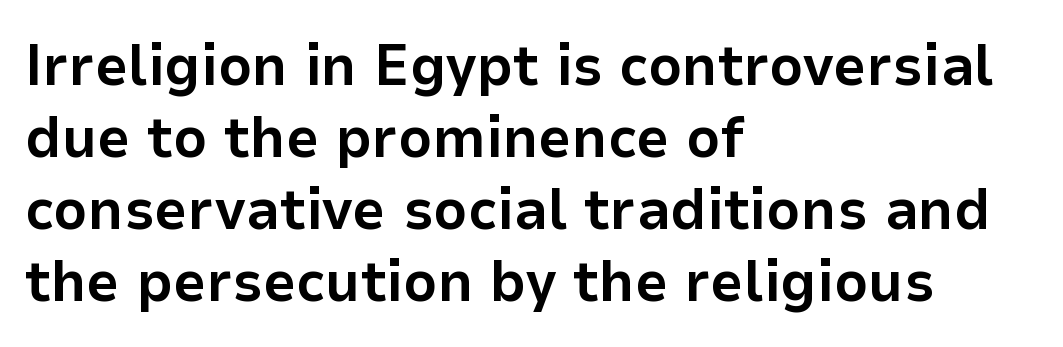
The image shows 59 px bold sans-serif type, upright; set left-aligned, line spacing 1.22x, normal letter spacing, not underlined; low stroke contrast and a medium x-height.
